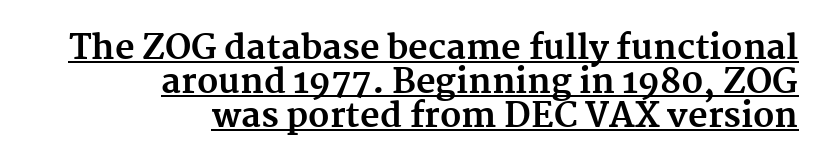
Q: Is the text bold? A: Yes.
Q: Is the text italic (slanted)? A: No, it is upright.
Q: Is the typeface a serif or a sans-serif typeface? A: Serif.
Q: Is the text underlined? A: Yes.
Q: How is the paragraph aligned? A: Right-aligned.
Q: Is the spacing between letters normal or unusually wide? A: Normal.
Q: Is the spacing between lines tight, normal or loose? A: Tight.
Q: Width (condensed, normal, or wide)? A: Normal.
Q: Stroke contrast? A: Medium.
Q: x-height? A: Medium.
Q: Monospaced? A: No.
